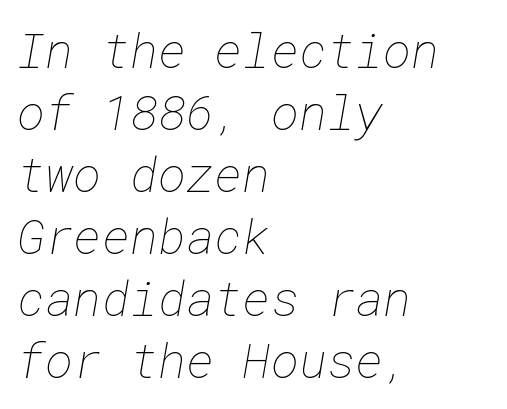
Each row of text sits above clean, open space. The font is comparable to plain body text, perhaps lighter. Summary of vertical rhythm: regular, with standard interline spacing. Caption: multi-line text, flush left, ragged right. Tracking here is standard; glyphs follow each other at the usual distance.
